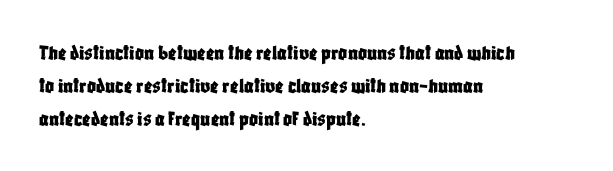
The image shows 22 px text type, upright; set left-aligned, normal line spacing (1.49x), normal letter spacing, not underlined.
